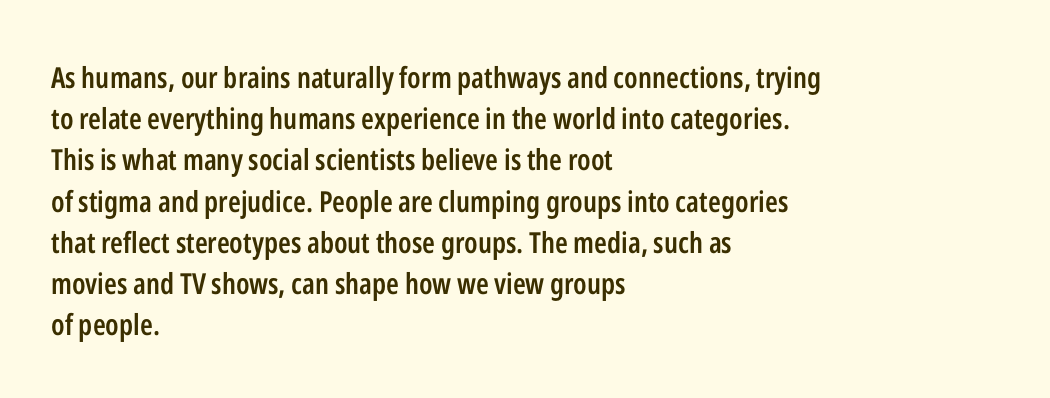
Is this a fixed-width face? No — the glyphs have proportional, varying widths. Horizontal alignment here is leftward, the default for most running prose. Underlining? Definitely not there. Default kerning and tracking; the words read as compact shapes. Does the leading feel generous? No, just average. Look at the bottom of the vertical strokes: they stop flat, with no serifs.
